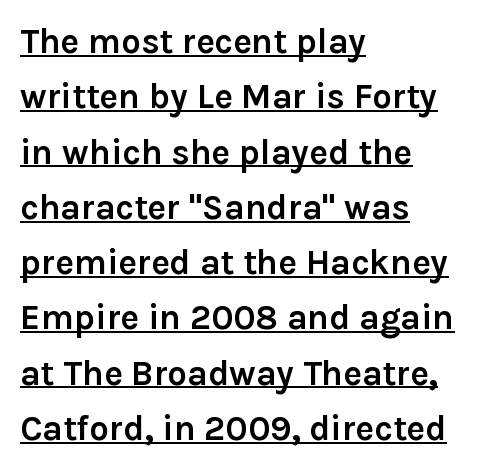
Horizontal alignment here is leftward, the default for most running prose. The horizontal fit of the characters is conventional and even. Caption: lettering with a line underneath. Rows of type keep a routine distance in the vertical direction. The specimen reads as upright at a glance.
